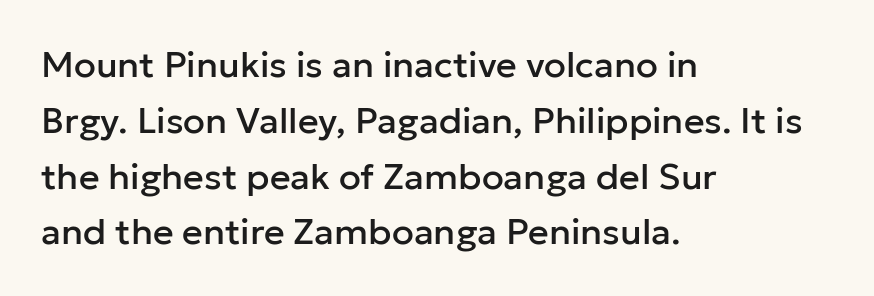
{"serif": "no", "italic": "no", "width": "normal", "stroke_contrast": "low", "x_height": "medium", "monospaced": "no", "underline": "no", "align": "left", "line_spacing": "normal", "line_spacing_ratio": 1.55, "letter_spacing": "normal", "letter_spacing_em": 0.0, "glyph_px": 36}
